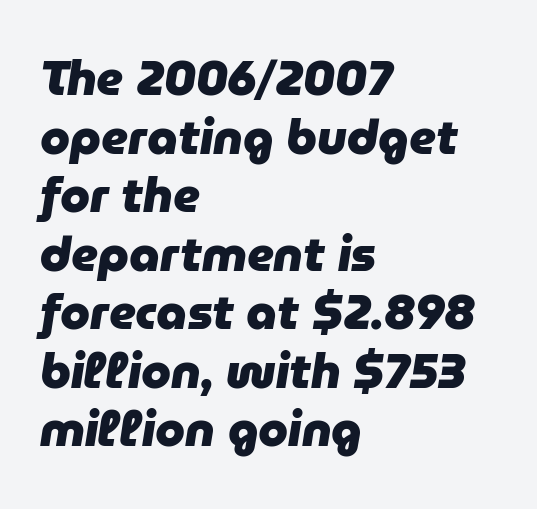
The tracking reads as untouched default to a designer's eye. The face used here is proportionally spaced, like ordinary book or web type. The paragraph shown leans on its left margin. Unmarked baselines from the first word to the last.
